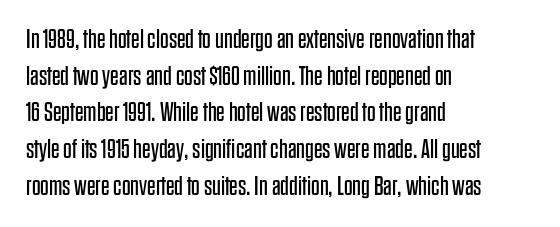
The image shows 27 px text type, upright; set left-aligned, normal line spacing (1.36x), normal letter spacing, not underlined.
